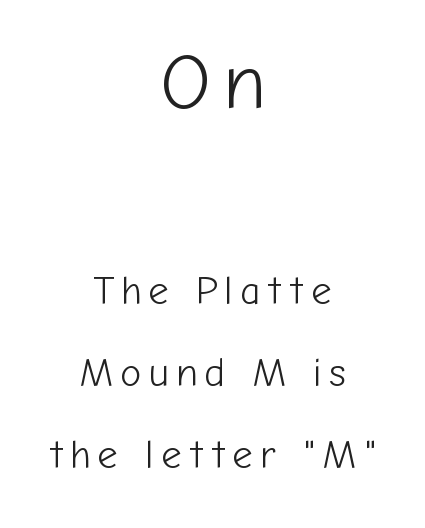
The image shows 79 px light sans-serif type, upright; set centered, loose line spacing (2.05x), not underlined; the first (top) block is 1.98x larger; low stroke contrast and a medium x-height.
